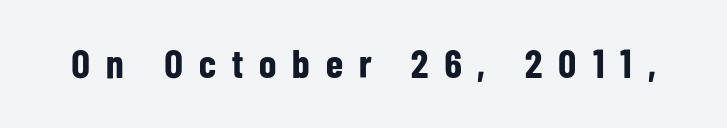
{"serif": "no", "italic": "no", "bold": "yes", "weight": "bold", "width": "condensed", "stroke_contrast": "low", "x_height": "medium", "monospaced": "no", "underline": "no", "letter_spacing": "wide", "letter_spacing_em": 0.4, "glyph_px": 40}
